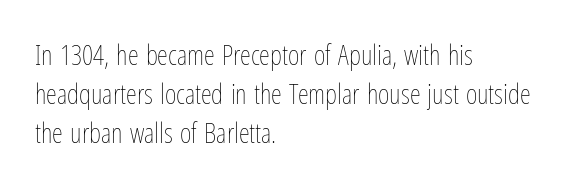
{"italic": "no", "bold": "no", "weight": "thin", "width": "condensed", "stroke_contrast": "low", "x_height": "medium", "monospaced": "no", "underline": "no", "align": "left", "line_spacing": "normal", "line_spacing_ratio": 1.39, "letter_spacing": "normal", "letter_spacing_em": 0.0, "glyph_px": 28}
